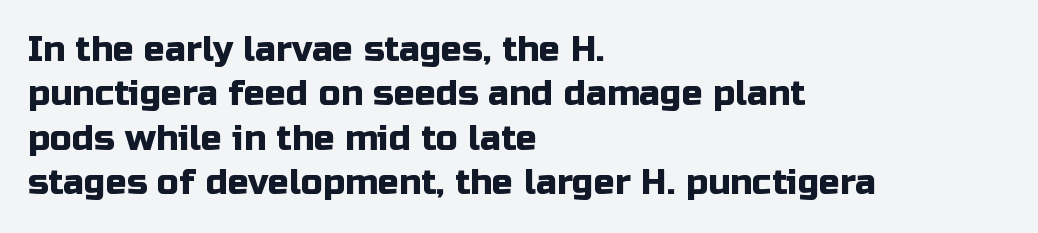
Q: Is the text italic (slanted)? A: No, it is upright.
Q: Is the typeface a serif or a sans-serif typeface? A: Sans-serif.
Q: Is the text underlined? A: No.
Q: How is the paragraph aligned? A: Left-aligned.
Q: Is the spacing between letters normal or unusually wide? A: Normal.
Q: Is the spacing between lines tight, normal or loose? A: Normal.
Q: Width (condensed, normal, or wide)? A: Normal.
Q: Stroke contrast? A: Low.
Q: x-height? A: Medium.
Q: Monospaced? A: No.
